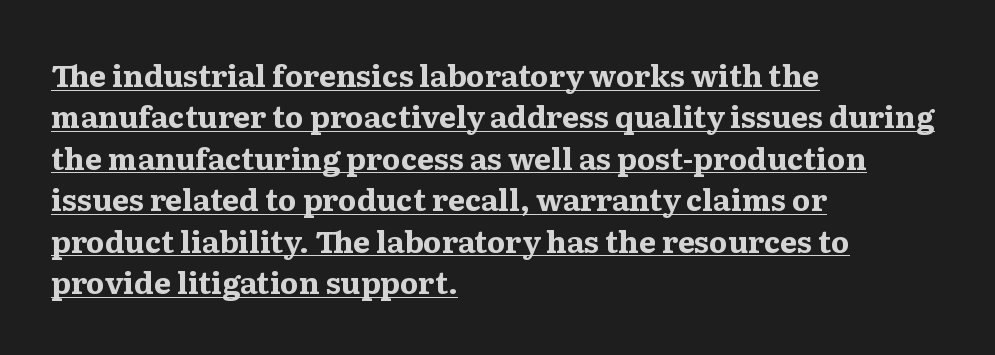
The rendering uses a moderate line-height, typical for paragraphs. The rendering uses natural spacing where letterforms have individual widths. Does extra space separate the letters? No, they use regular spacing. The glyphs in this specimen are seriffed. The words here are underlined. The setting favours the left margin, as ordinary paragraphs usually do.
